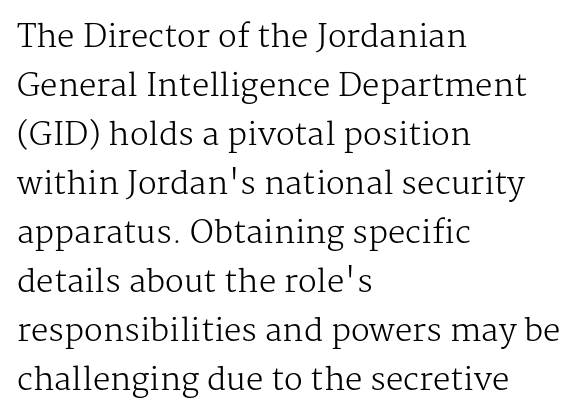
Q: Is the text bold? A: No.
Q: Is the text italic (slanted)? A: No, it is upright.
Q: Is the typeface a serif or a sans-serif typeface? A: Serif.
Q: Is the text underlined? A: No.
Q: How is the paragraph aligned? A: Left-aligned.
Q: Is the spacing between letters normal or unusually wide? A: Normal.
Q: Is the spacing between lines tight, normal or loose? A: Normal.
Q: Width (condensed, normal, or wide)? A: Normal.
Q: Stroke contrast? A: Medium.
Q: x-height? A: Medium.
Q: Monospaced? A: No.
